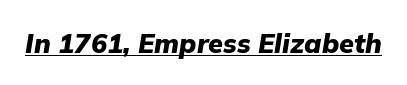
{"italic": "yes", "lean": "right", "slant_degrees": 9, "bold": "yes", "underline": "yes", "letter_spacing": "normal", "letter_spacing_em": 0.0, "glyph_px": 27}
